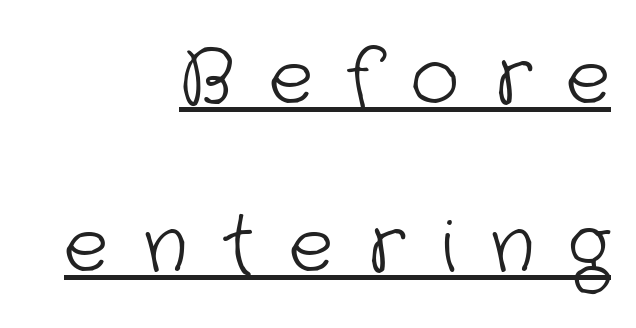
The image shows 75 px light sans-serif type; set right-aligned, loose line spacing (2.24x), unusually wide letter spacing (+0.46 em), underlined; low stroke contrast and a medium x-height.
